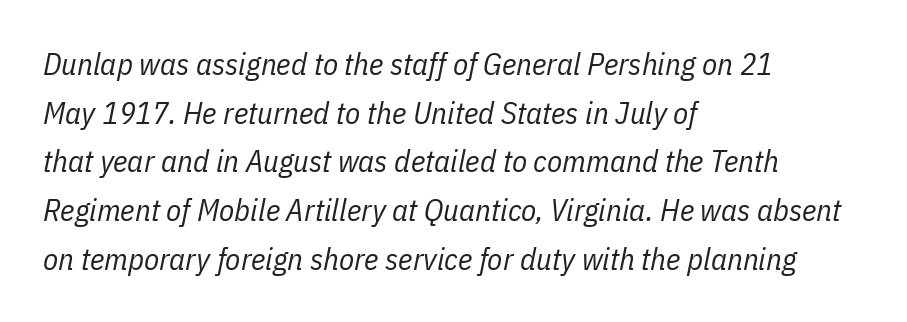
{"italic": "yes", "lean": "right", "slant_degrees": 11, "bold": "no", "weight": "regular", "width": "condensed", "stroke_contrast": "low", "x_height": "medium", "monospaced": "no", "underline": "no", "align": "left", "line_spacing": "normal", "line_spacing_ratio": 1.57, "letter_spacing": "normal", "letter_spacing_em": 0.0, "glyph_px": 31}
